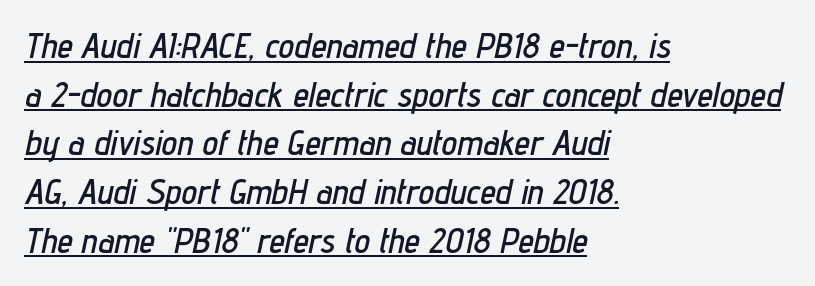
{"italic": "yes", "lean": "right", "slant_degrees": 12, "width": "condensed", "stroke_contrast": "low", "x_height": "medium", "monospaced": "no", "underline": "yes", "align": "left", "line_spacing": "normal", "line_spacing_ratio": 1.39, "letter_spacing": "normal", "letter_spacing_em": 0.0, "glyph_px": 35}
